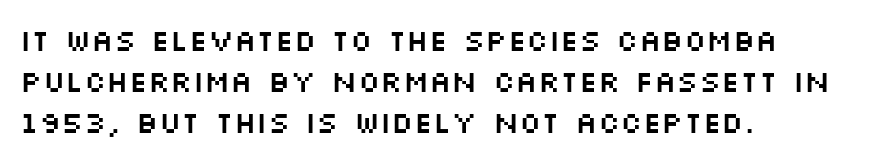
Just letters on the line, the space beneath them empty. Characters follow at the spacing the type designer built in. Note the varied advance widths — an 'i' is clearly narrower than an 'm'. Are there feet on the stems? There aren't — it's a sans. Style check: upright. The block of text has a typical density, with ordinary space between rows.
